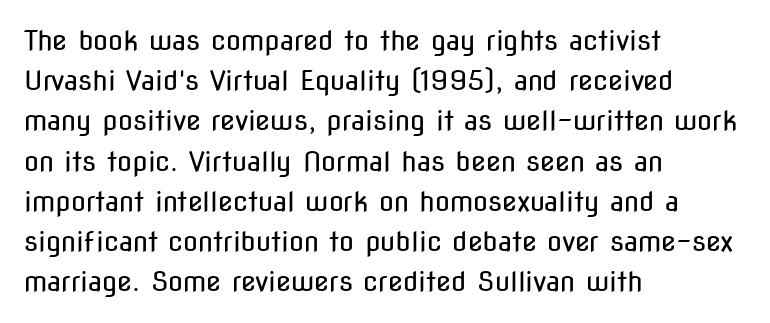
The paragraph shown leans on its left margin. Has an underline been added? It has not. The font's upright variant was chosen for this text. The cut favours lightness, reaching ordinary text weight at its darkest.
